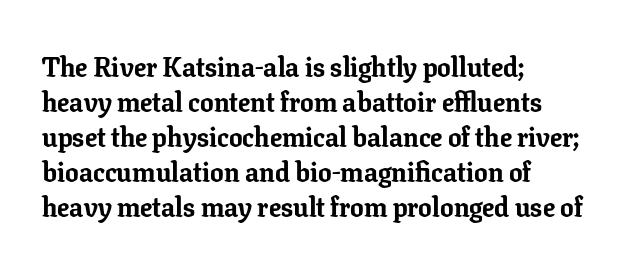
The image shows 27 px bold type, upright; set left-aligned, normal line spacing (1.3x), normal letter spacing, not underlined.
